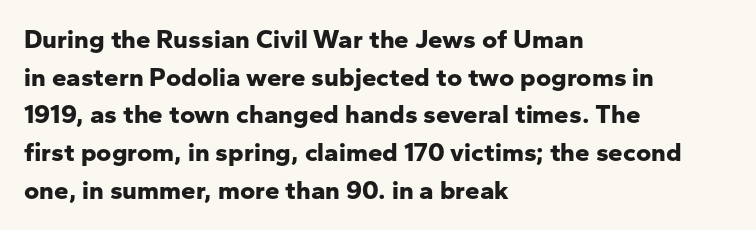
{"italic": "no", "bold": "yes", "underline": "no", "align": "left", "line_spacing": "normal", "line_spacing_ratio": 1.45, "letter_spacing": "normal", "letter_spacing_em": 0.0, "glyph_px": 26}
